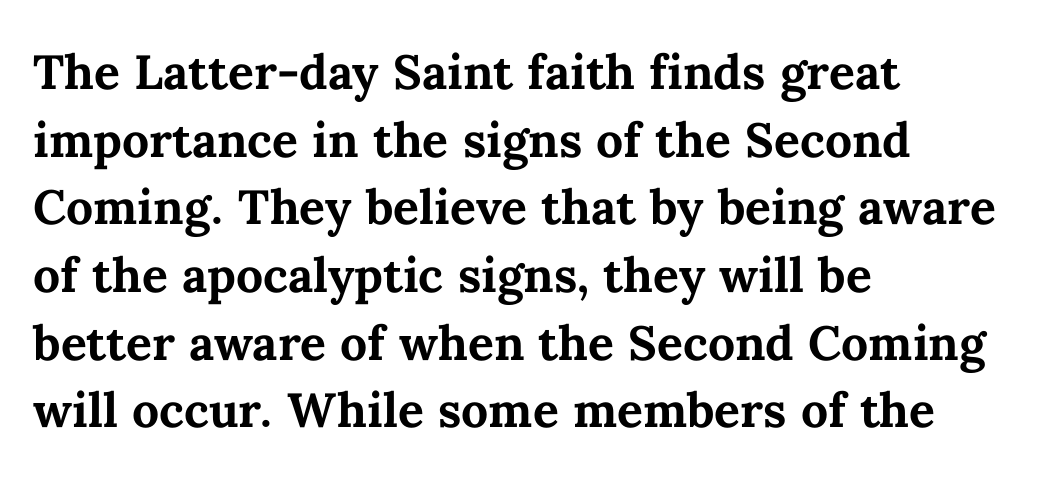
A typesetter would call this zero additional tracking. The foot of each line stays bare and open. This is the regular roman posture of the typeface. Strong, thick strokes mark this as bold type. Each new line begins a customary step beneath the previous one. A typesetter would call this proportional, since set widths differ per character.
